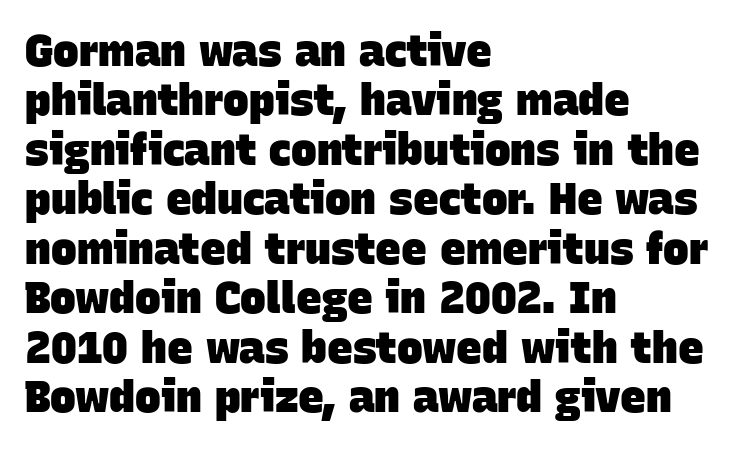
Q: Is the text bold? A: Yes.
Q: Is the typeface a serif or a sans-serif typeface? A: Sans-serif.
Q: Is the text underlined? A: No.
Q: How is the paragraph aligned? A: Left-aligned.
Q: Is the spacing between letters normal or unusually wide? A: Normal.
Q: Is the spacing between lines tight, normal or loose? A: Tight.
Q: Width (condensed, normal, or wide)? A: Normal.
Q: Stroke contrast? A: Low.
Q: x-height? A: Large.
Q: Monospaced? A: No.
